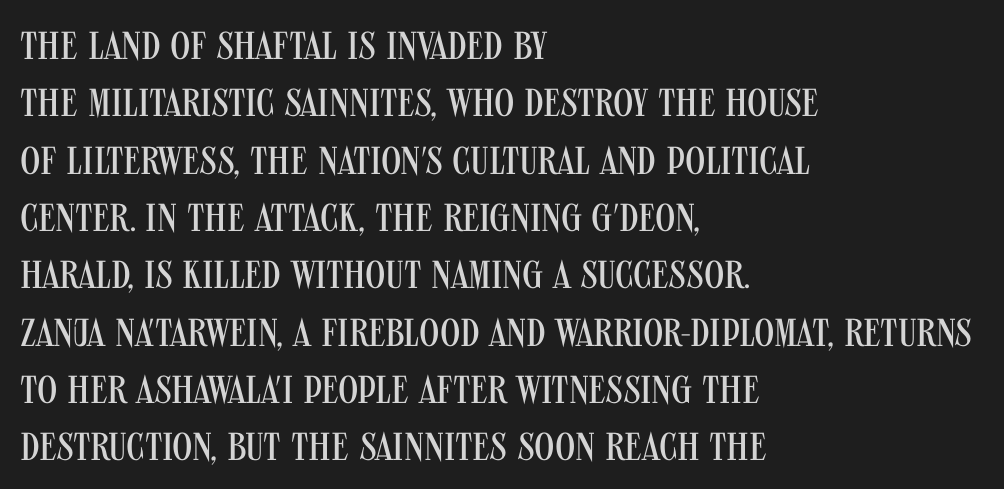
The image shows 39 px regular-weight, condensed sans-serif type, upright; set left-aligned, normal line spacing (1.47x), normal letter spacing, not underlined; medium stroke contrast and a large x-height.
